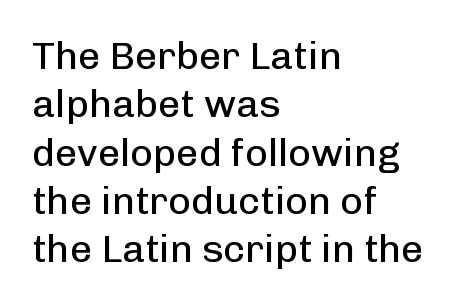
No heavy texture on the line: the type isn't bold. Quick note: not italic, upright. In CSS terms this would be text-align: left. How are the letters spaced? Ordinarily, with no added tracking. Spacing verdict: proportional, widths tailored to each character. The space beneath each line is pristine and unruled.
